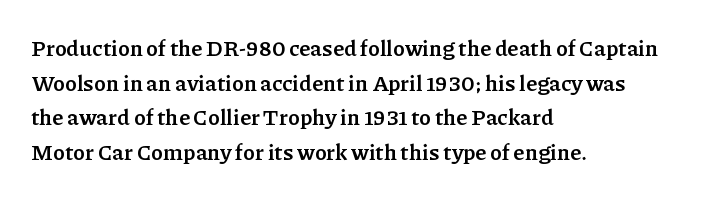
{"italic": "no", "bold": "yes", "underline": "no", "align": "left", "line_spacing": "normal", "line_spacing_ratio": 1.57, "letter_spacing": "normal", "letter_spacing_em": 0.0, "glyph_px": 22}
